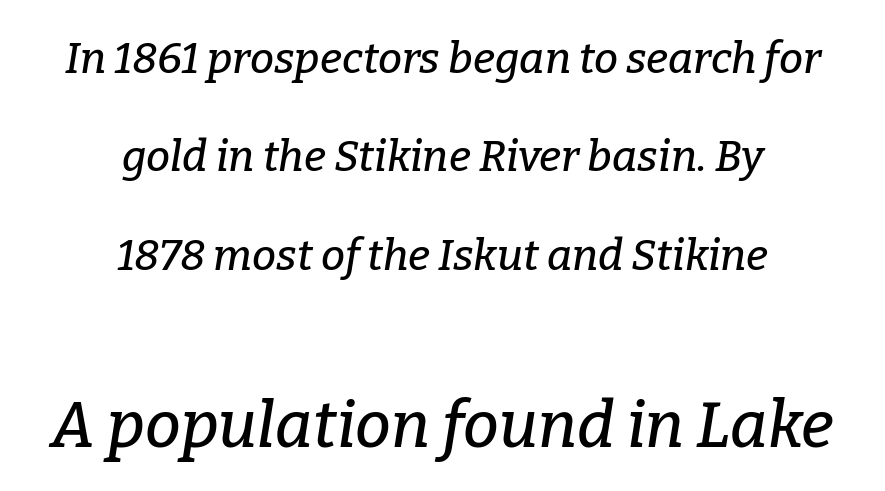
Whoever set this chose breathing room over compactness in the vertical rhythm. The typography opts for an oblique posture over an upright one. Size contrast runs from small at the top to large at the bottom. Tracking value appears to be zero — textbook default spacing. Notice how the passage keeps no hard edge, just a central spine. Is this a fixed-width face? No — the glyphs have proportional, varying widths.
